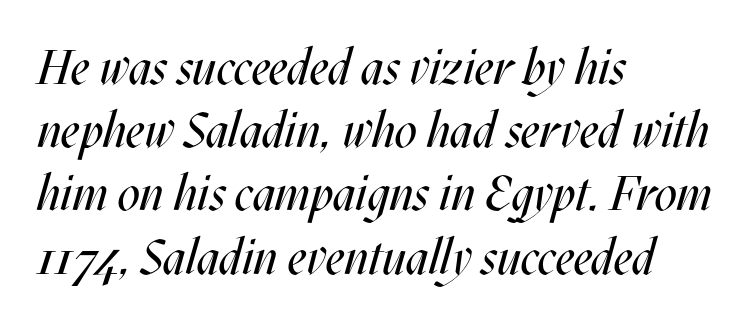
The image shows 49 px regular-weight, condensed type, italic (leaning right); set left-aligned, normal line spacing (1.29x), normal letter spacing, not underlined; medium stroke contrast and a large x-height.
